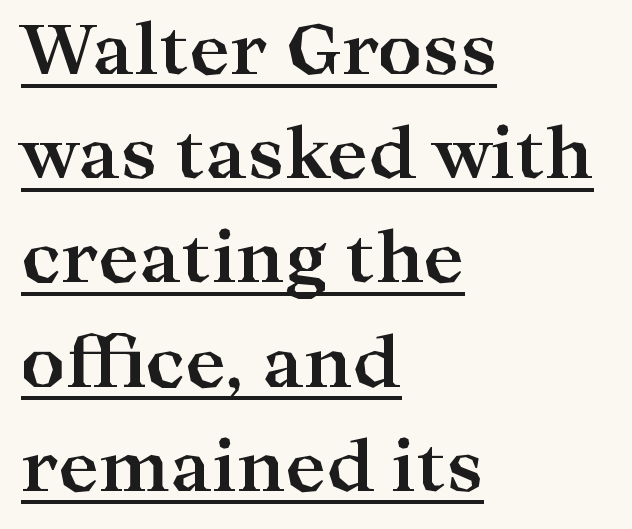
No italicization has been applied; the sample stays upright. Decoration check: the copy is underlined. Short note: letters normally spaced. Teacher's note: observe the even left margin — that is flush-left alignment.
